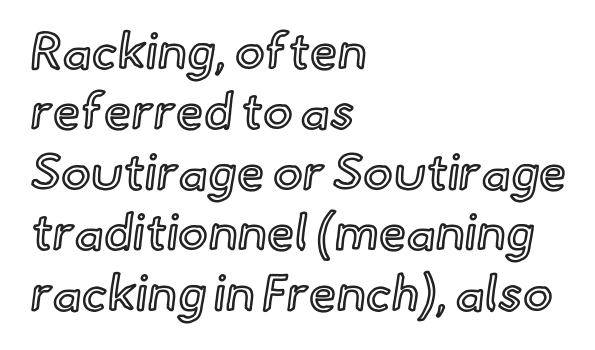
The image shows 50 px text type; set left-aligned, line spacing 1.21x, normal letter spacing, not underlined; a small x-height.
